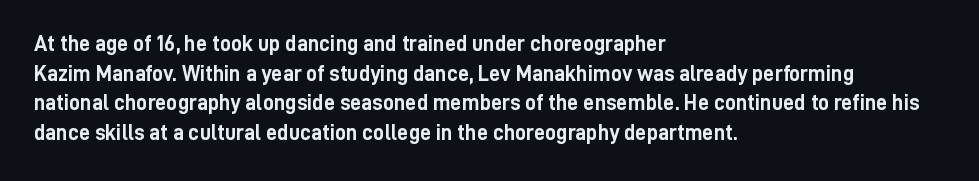
Caption: standard tracking, unaltered. Bold? Absolutely — the strokes are thick and heavy. Where is the straight margin? On the left. The line-height multiplier appears to be the usual default. Underlining? Definitely not there. Upright lettering throughout.
